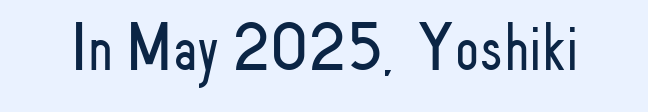
{"serif": "no", "italic": "no", "bold": "no", "weight": "light", "width": "condensed", "stroke_contrast": "low", "x_height": "small", "monospaced": "no", "underline": "no", "letter_spacing": "normal", "letter_spacing_em": 0.0, "glyph_px": 69}
